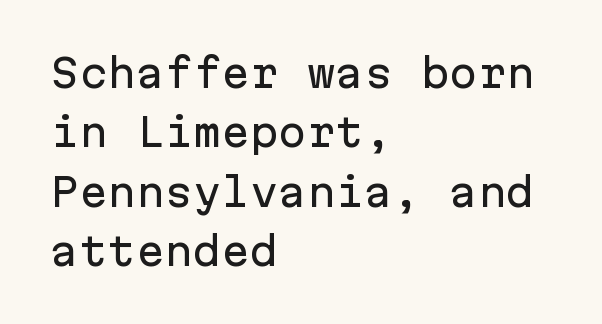
Q: Is the text italic (slanted)? A: No, it is upright.
Q: Is the typeface a serif or a sans-serif typeface? A: Sans-serif.
Q: Is the text underlined? A: No.
Q: How is the paragraph aligned? A: Left-aligned.
Q: Is the spacing between letters normal or unusually wide? A: Normal.
Q: Is the spacing between lines tight, normal or loose? A: Normal.
Q: Width (condensed, normal, or wide)? A: Normal.
Q: Stroke contrast? A: Low.
Q: x-height? A: Medium.
Q: Monospaced? A: Yes.
